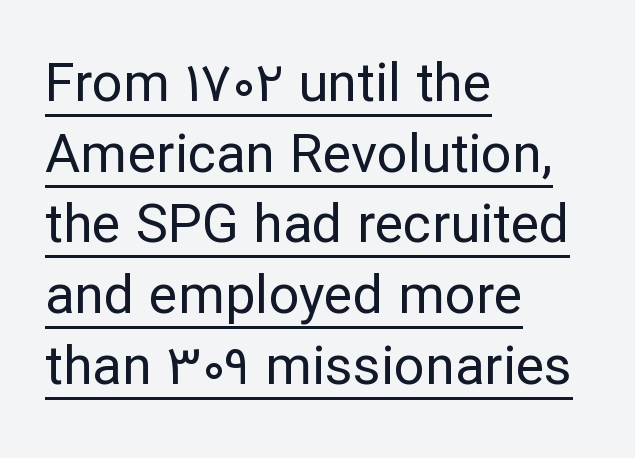
{"serif": "no", "italic": "no", "bold": "no", "weight": "regular", "width": "normal", "stroke_contrast": "low", "x_height": "medium", "monospaced": "no", "underline": "yes", "align": "left", "line_spacing": "normal", "line_spacing_ratio": 1.31, "letter_spacing": "normal", "letter_spacing_em": 0.0, "glyph_px": 54}
